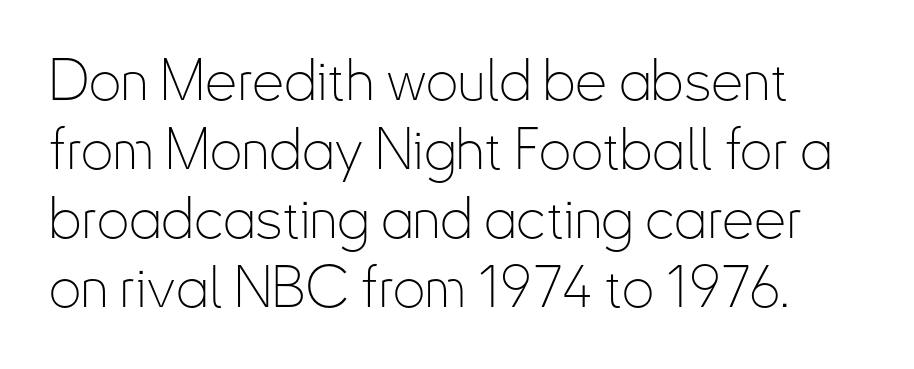
The face used here is rendered with its standard letterfit. Examine the stroke ends and you'll find no serifs. Think standard paragraph weight, or any step lighter than that. The string is rendered with underlining switched off. Designer's note — italics off, roman on. You could not count columns in this text — the font is proportionally spaced.
